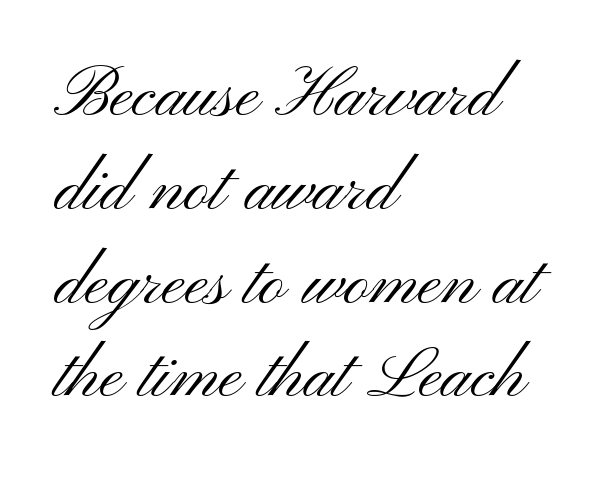
The image shows 70 px light, wide sans-serif type; set left-aligned, normal line spacing (1.34x), normal letter spacing, not underlined; medium stroke contrast and a small x-height.
